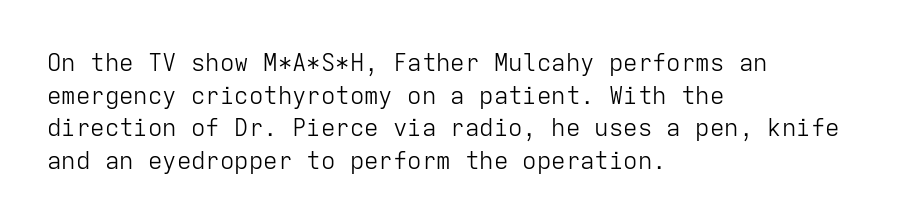
The image shows 24 px text type, upright; set left-aligned, normal line spacing (1.36x), normal letter spacing, not underlined.
